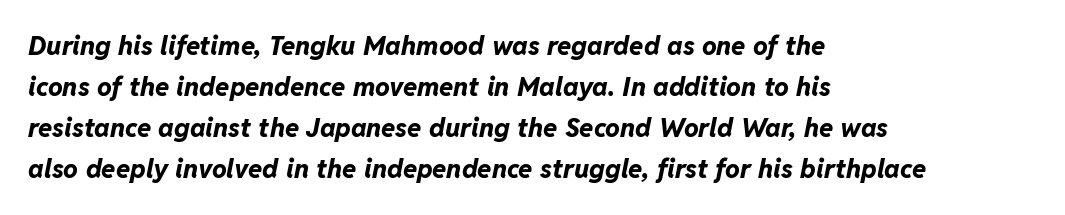
Typographic density is high because the face is bold. Baseline-to-baseline distance is the conventional proportion of letter height. Horizontally, the lines are justified to the leading edge only. The glyphs are unaccompanied by any horizontal stroke below them. The whole block is typeset with a tilt. Tracking here is standard; glyphs follow each other at the usual distance.
